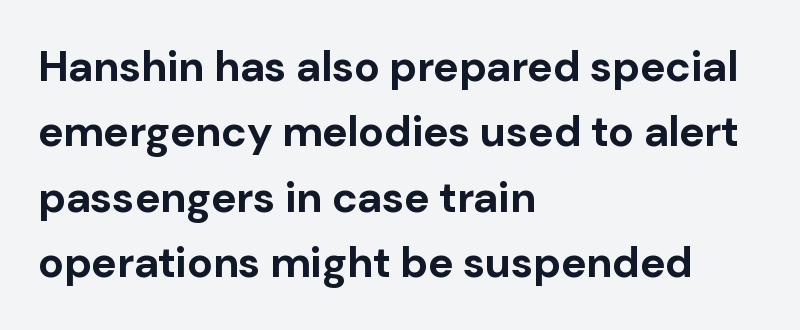
The passage shown has conventional tracking throughout. As a designer I'd log this as weight 700, bold. In terms of leading, this rendering sits right in the middle. What kind of face is this? One without serifs — a sans.
